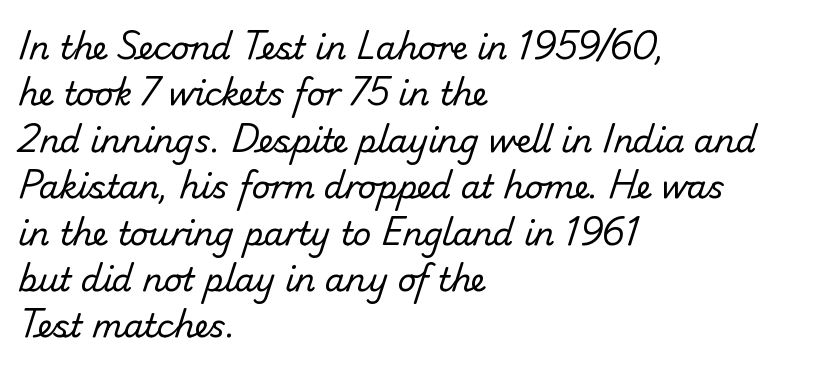
The image shows 32 px regular-weight sans-serif type; set left-aligned, normal line spacing (1.45x), normal letter spacing, not underlined; low stroke contrast and a small x-height.
